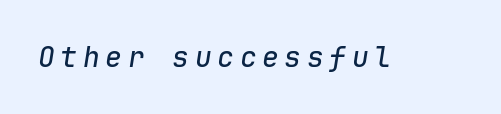
Q: Is the text italic (slanted)? A: Yes, it leans right by about 9 degrees.
Q: Is the text underlined? A: No.
Q: Is the spacing between letters normal or unusually wide? A: Unusually wide.
Q: Width (condensed, normal, or wide)? A: Normal.
Q: Stroke contrast? A: Low.
Q: x-height? A: Medium.
Q: Monospaced? A: Yes.
